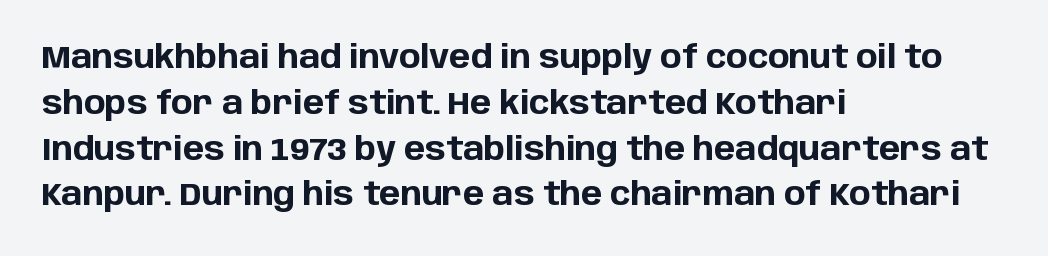
The image shows 32 px bold sans-serif type, upright; set left-aligned, normal line spacing (1.43x), normal letter spacing, not underlined; low stroke contrast and a large x-height.
